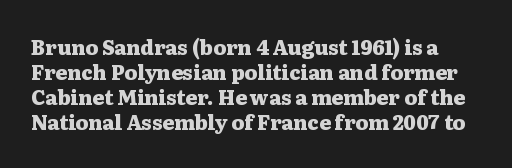
The image shows 20 px bold type, upright; set normal line spacing (1.25x), normal letter spacing, not underlined.
